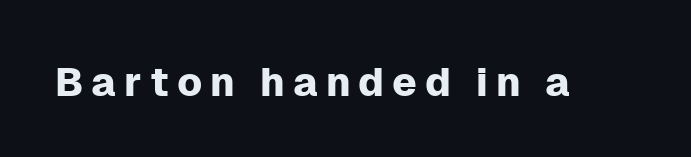
The tracking reads as deliberately expanded to a designer's eye. Only glyphs here, with clear space below each row. The axis of the letterforms is exactly vertical. The type family on display is of the sans-serif kind. Spacing verdict: proportional, widths tailored to each character.
